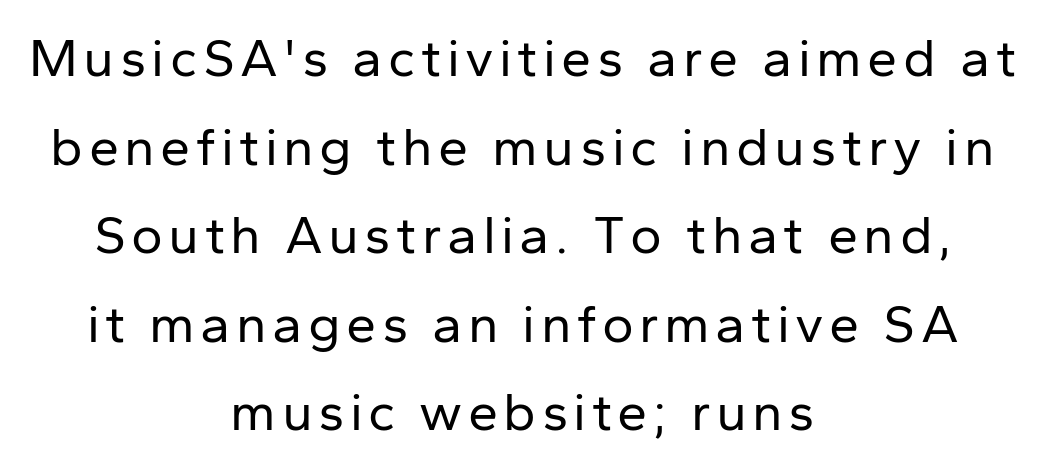
Q: Is the text bold? A: No.
Q: Is the text italic (slanted)? A: No, it is upright.
Q: Is the typeface a serif or a sans-serif typeface? A: Sans-serif.
Q: Is the text underlined? A: No.
Q: How is the paragraph aligned? A: Centered.
Q: Is the spacing between lines tight, normal or loose? A: Normal.
Q: Width (condensed, normal, or wide)? A: Normal.
Q: Stroke contrast? A: Low.
Q: x-height? A: Medium.
Q: Monospaced? A: No.
